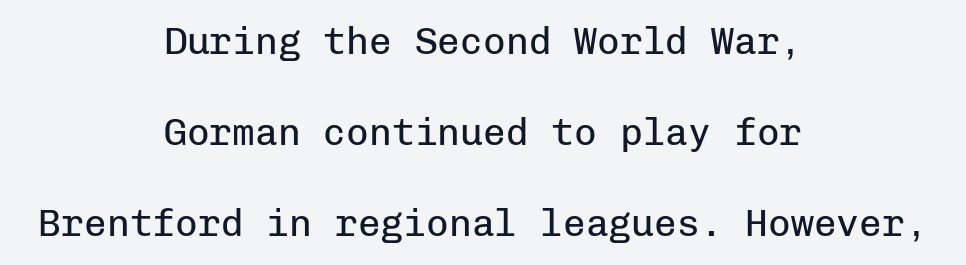
The image shows 38 px regular-weight sans-serif type, upright, monospaced; set centered, loose line spacing (2.4x), normal letter spacing, not underlined; low stroke contrast and a medium x-height.
